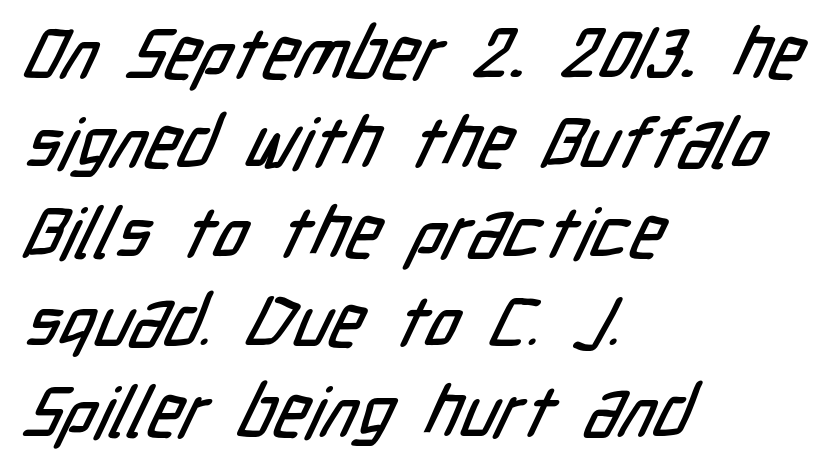
{"serif": "no", "width": "condensed", "stroke_contrast": "low", "x_height": "medium", "monospaced": "no", "underline": "no", "align": "left", "line_spacing": "normal", "line_spacing_ratio": 1.26, "letter_spacing": "normal", "letter_spacing_em": 0.0, "glyph_px": 71}
